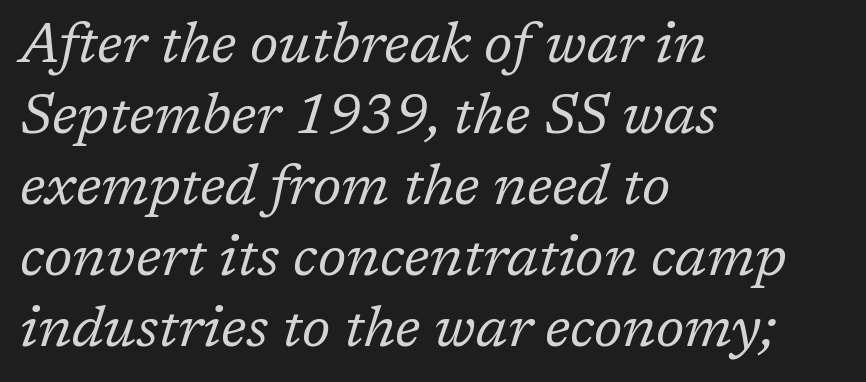
Tracking value appears to be zero — textbook default spacing. Is this a fixed-width face? No — the glyphs have proportional, varying widths. The lines in this sample share a left origin and differ only in where they stop. Students, observe: this is what conventionally led text looks like.
